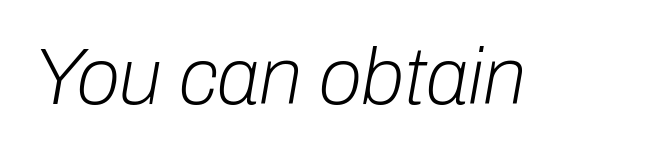
{"italic": "yes", "lean": "right", "slant_degrees": 10, "bold": "no", "weight": "light", "width": "normal", "stroke_contrast": "low", "x_height": "medium", "monospaced": "no", "underline": "no", "letter_spacing": "normal", "letter_spacing_em": 0.0, "glyph_px": 79}
